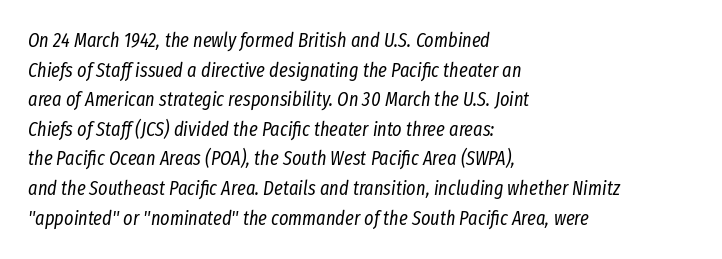
Q: Is the text bold? A: No.
Q: Is the text italic (slanted)? A: Yes, it leans right by about 8 degrees.
Q: Is the text underlined? A: No.
Q: How is the paragraph aligned? A: Left-aligned.
Q: Is the spacing between letters normal or unusually wide? A: Normal.
Q: Is the spacing between lines tight, normal or loose? A: Normal.
